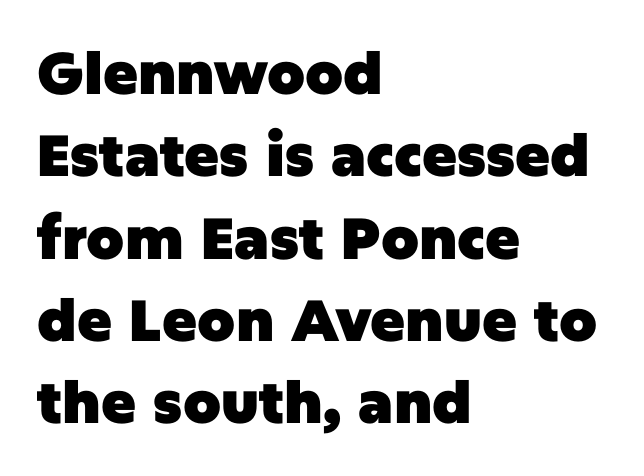
{"serif": "no", "italic": "no", "bold": "yes", "weight": "heavy", "width": "normal", "stroke_contrast": "low", "x_height": "large", "monospaced": "no", "underline": "no", "align": "left", "line_spacing": "normal", "line_spacing_ratio": 1.42, "letter_spacing": "normal", "letter_spacing_em": 0.0, "glyph_px": 58}
